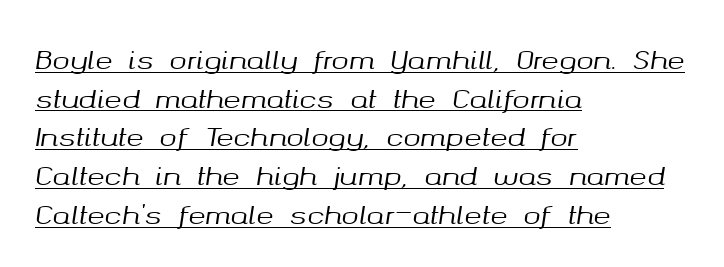
{"italic": "yes", "lean": "right", "slant_degrees": 8, "underline": "yes", "align": "left", "line_spacing": "normal", "line_spacing_ratio": 1.49, "letter_spacing": "normal", "letter_spacing_em": 0.0, "glyph_px": 26}
